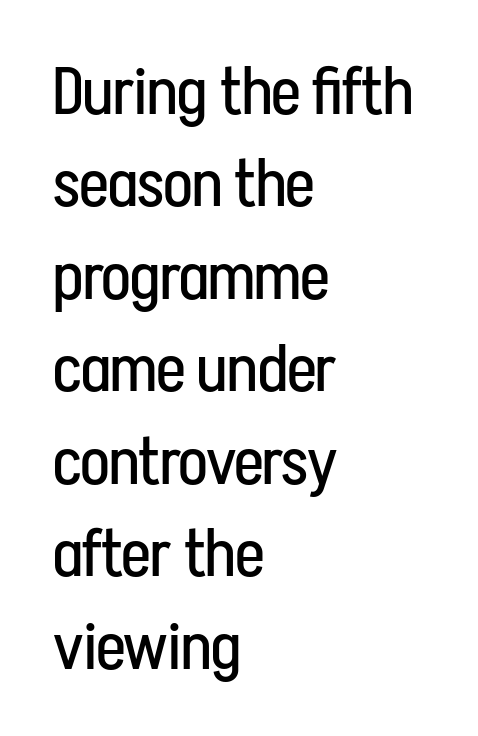
The image shows 67 px regular-weight, condensed sans-serif type, upright; set left-aligned, normal line spacing (1.38x), normal letter spacing, not underlined; low stroke contrast and a medium x-height.
